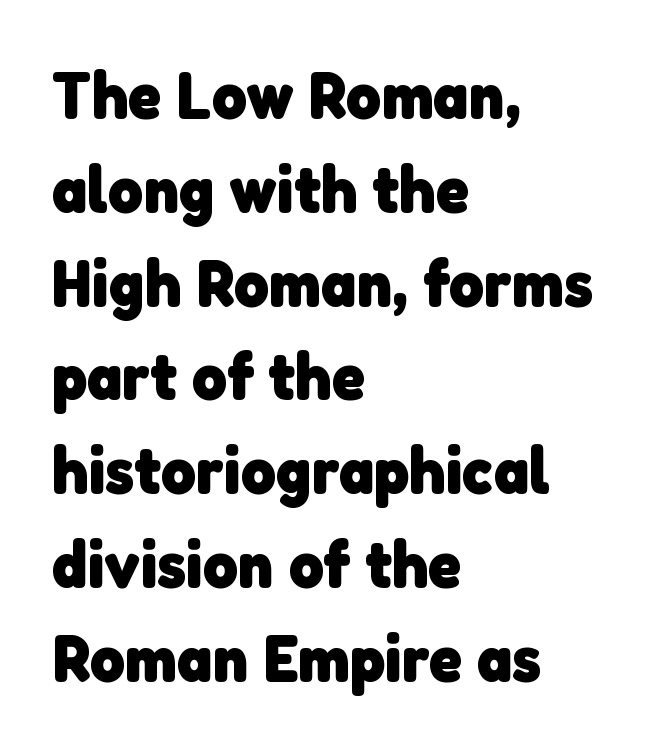
The space between consecutive lines is moderate. The face used here is proportionally spaced, like ordinary book or web type. The baseline area is clear. The setting favours the left margin, as ordinary paragraphs usually do.
